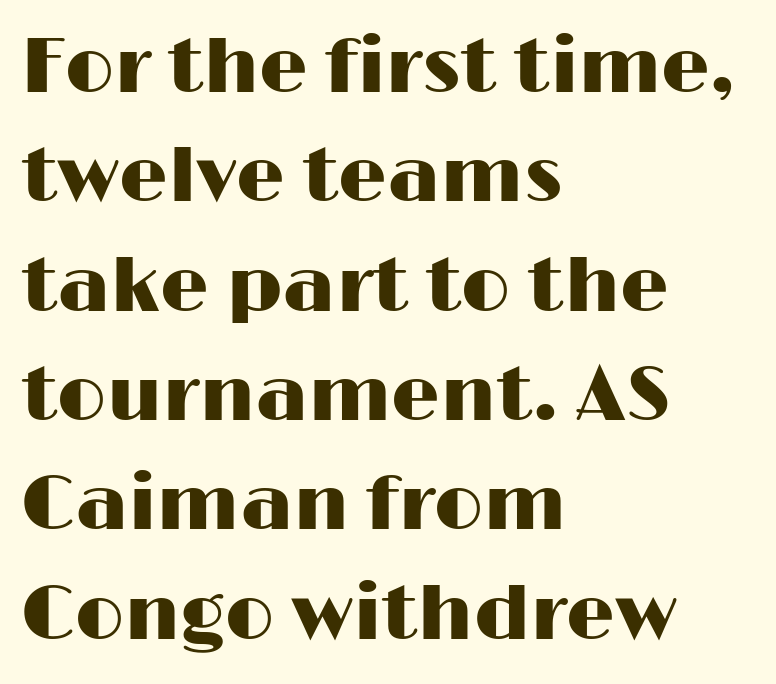
The image shows 77 px wide sans-serif type, upright; set left-aligned, normal line spacing (1.42x), normal letter spacing, not underlined; high stroke contrast and a medium x-height.
